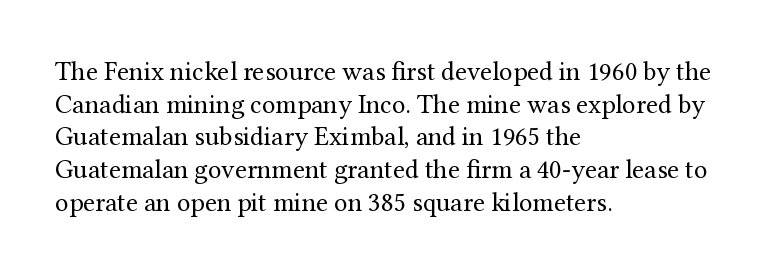
Q: Is the text bold? A: No.
Q: Is the text italic (slanted)? A: No, it is upright.
Q: Is the text underlined? A: No.
Q: How is the paragraph aligned? A: Left-aligned.
Q: Is the spacing between letters normal or unusually wide? A: Normal.
